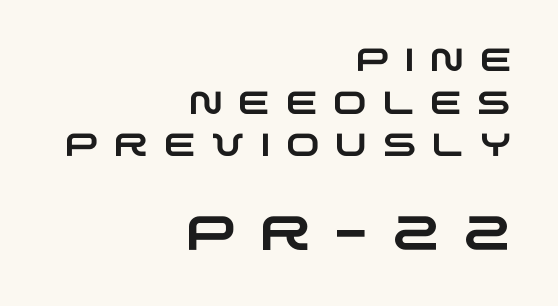
Q: Is the typeface a serif or a sans-serif typeface? A: Sans-serif.
Q: Is the text underlined? A: No.
Q: How is the paragraph aligned? A: Right-aligned.
Q: Is the spacing between letters normal or unusually wide? A: Unusually wide.
Q: Is the spacing between lines tight, normal or loose? A: Normal.
Q: Which block of text is set in a larger size, the first (top) or the second (bottom)? A: The second (bottom) one.
Q: Width (condensed, normal, or wide)? A: Wide.
Q: Stroke contrast? A: Low.
Q: x-height? A: Large.
Q: Monospaced? A: No.
